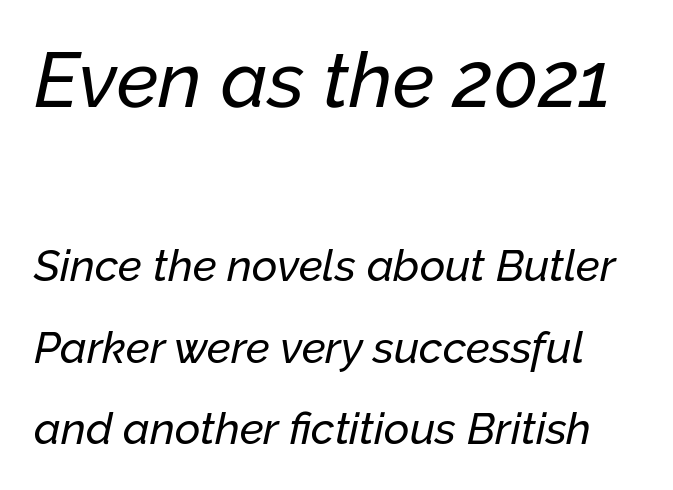
{"italic": "yes", "lean": "right", "slant_degrees": 12, "width": "normal", "stroke_contrast": "low", "x_height": "medium", "monospaced": "no", "underline": "no", "line_spacing_ratio": 1.86, "letter_spacing": "normal", "letter_spacing_em": 0.0, "larger_block": "first", "size_ratio": 1.75, "glyph_px": 77}
